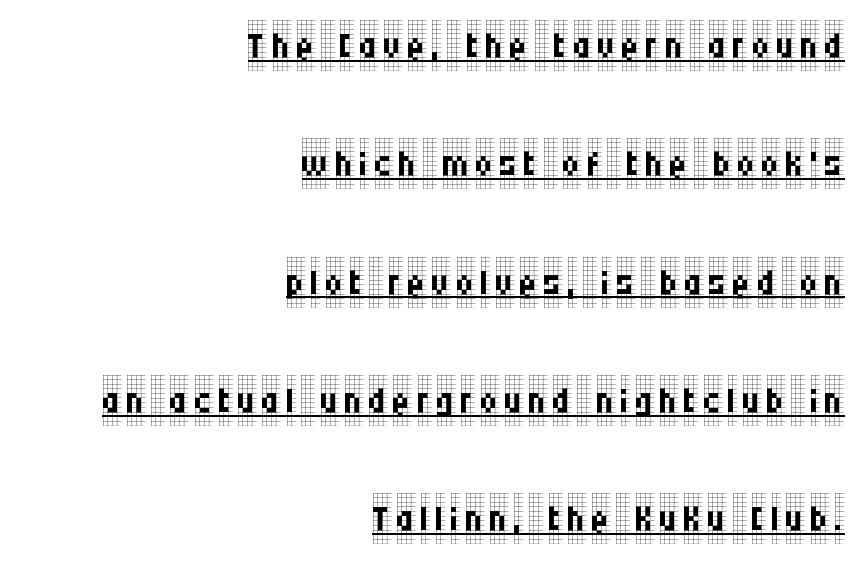
{"serif": "yes", "italic": "no", "bold": "no", "weight": "regular", "width": "condensed", "stroke_contrast": "low", "x_height": "large", "monospaced": "no", "underline": "yes", "align": "right", "line_spacing": "loose", "line_spacing_ratio": 2.32, "glyph_px": 51}
